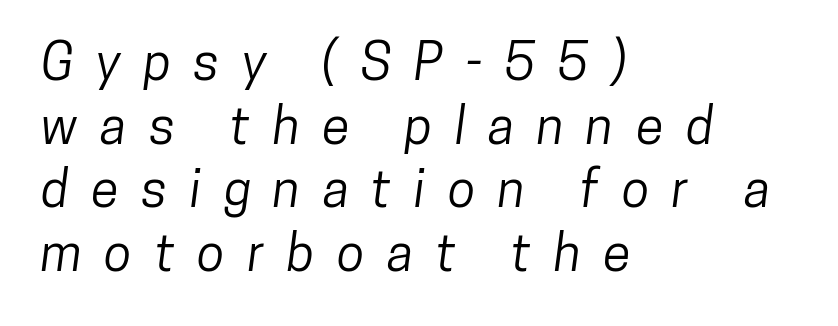
In terms of letterspacing, this is a distinctly airy, spread setting. I'd call this a sans setting — the letters go barefoot. Teacher's note: observe the even left margin — that is flush-left alignment. Descender tails drop into unmarked territory.
